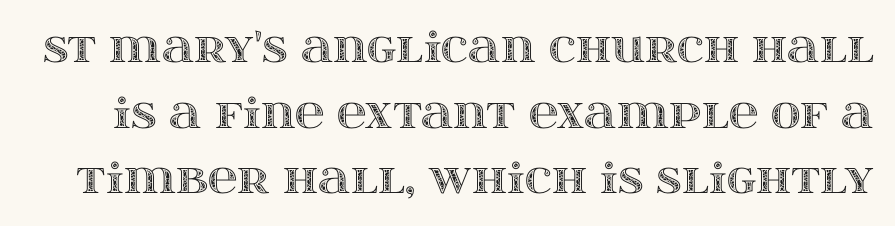
{"italic": "no", "width": "wide", "x_height": "large", "monospaced": "no", "underline": "no", "line_spacing": "normal", "line_spacing_ratio": 1.6, "letter_spacing": "normal", "letter_spacing_em": 0.0, "glyph_px": 41}
